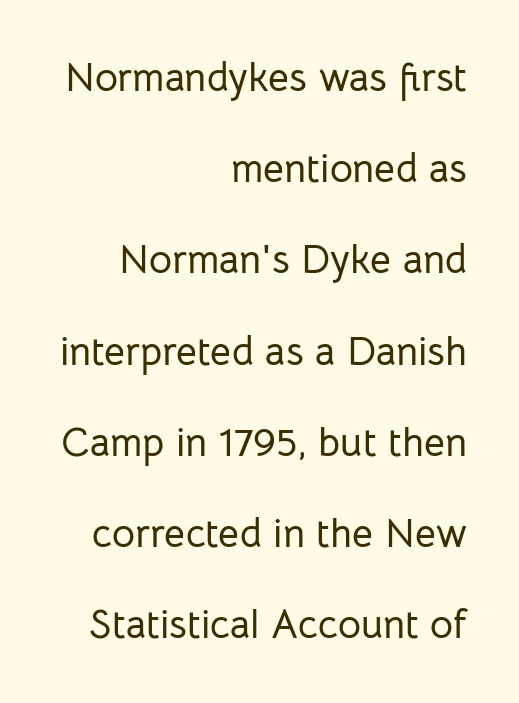
Vertically, the passage feels expansive, rows floating well apart. This sample uses plain, unmodified letter spacing. Every character sits straight up, as roman type does. A typesetter would call this proportional, since set widths differ per character. Underline: absent. The paragraph has a hard right edge and a soft left edge.
